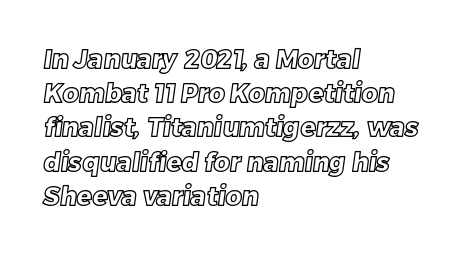
{"underline": "no", "align": "left", "line_spacing": "normal", "line_spacing_ratio": 1.37, "letter_spacing": "normal", "letter_spacing_em": 0.0, "glyph_px": 25}
